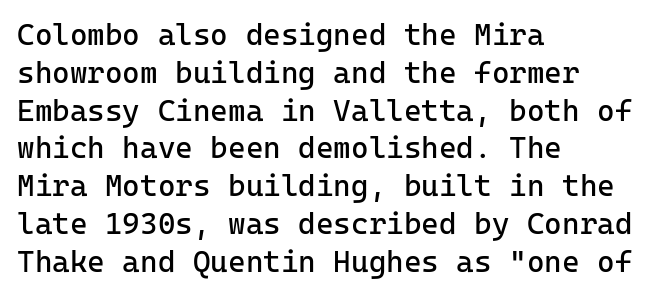
{"serif": "no", "italic": "no", "bold": "no", "weight": "regular", "width": "normal", "stroke_contrast": "low", "x_height": "medium", "monospaced": "yes", "underline": "no", "align": "left", "line_spacing": "normal", "line_spacing_ratio": 1.26, "letter_spacing": "normal", "letter_spacing_em": 0.0, "glyph_px": 30}
